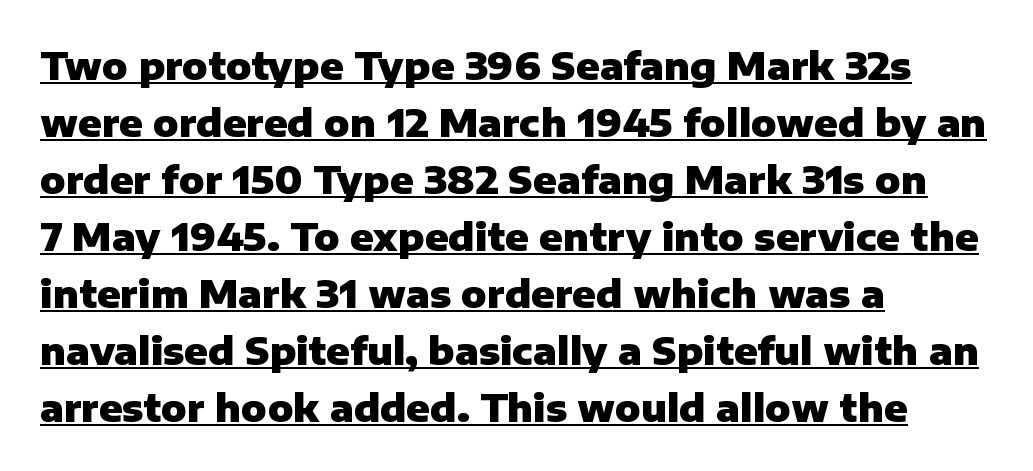
Q: Is the text bold? A: Yes.
Q: Is the text italic (slanted)? A: No, it is upright.
Q: Is the typeface a serif or a sans-serif typeface? A: Sans-serif.
Q: Is the text underlined? A: Yes.
Q: How is the paragraph aligned? A: Left-aligned.
Q: Is the spacing between letters normal or unusually wide? A: Normal.
Q: Is the spacing between lines tight, normal or loose? A: Normal.
Q: Width (condensed, normal, or wide)? A: Normal.
Q: Stroke contrast? A: Low.
Q: x-height? A: Medium.
Q: Monospaced? A: No.
